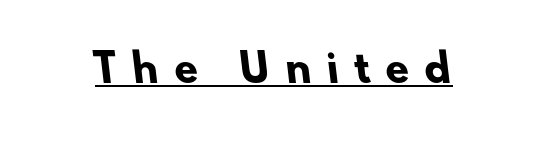
The image shows 38 px heavy sans-serif type; set unusually wide letter spacing (+0.42 em), underlined; low stroke contrast and a small x-height.
